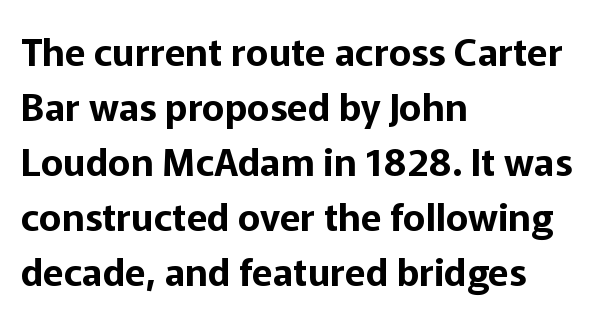
Q: Is the text italic (slanted)? A: No, it is upright.
Q: Is the typeface a serif or a sans-serif typeface? A: Sans-serif.
Q: Is the text underlined? A: No.
Q: How is the paragraph aligned? A: Left-aligned.
Q: Is the spacing between letters normal or unusually wide? A: Normal.
Q: Is the spacing between lines tight, normal or loose? A: Normal.
Q: Width (condensed, normal, or wide)? A: Normal.
Q: Stroke contrast? A: Low.
Q: x-height? A: Medium.
Q: Monospaced? A: No.
